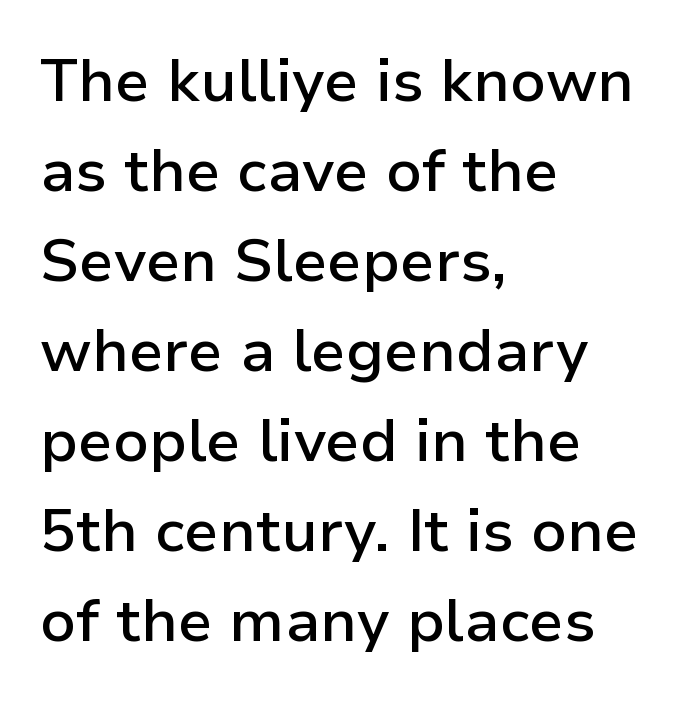
The image shows 60 px semibold sans-serif type, upright; set left-aligned, normal line spacing (1.5x), normal letter spacing, not underlined; low stroke contrast and a medium x-height.
